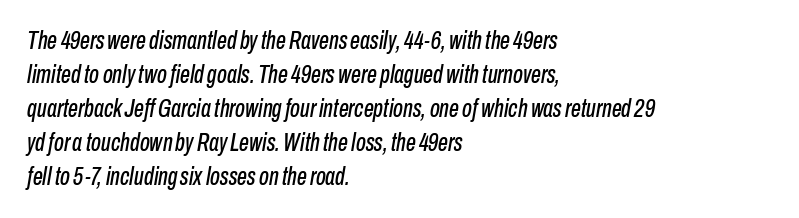
The image shows 25 px text type, italic (leaning right); set left-aligned, normal line spacing (1.36x), normal letter spacing, not underlined.
